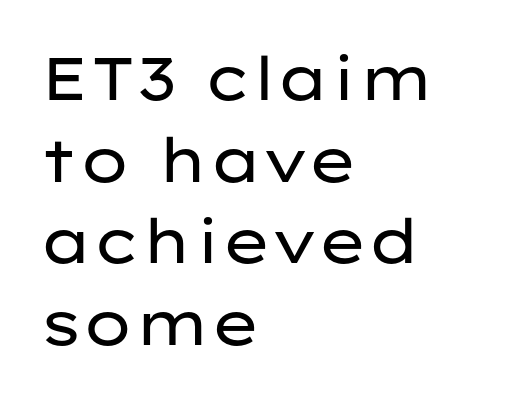
The image shows 60 px regular-weight, wide sans-serif type, upright; set left-aligned, normal line spacing (1.36x), normal letter spacing, not underlined; low stroke contrast and a medium x-height.
